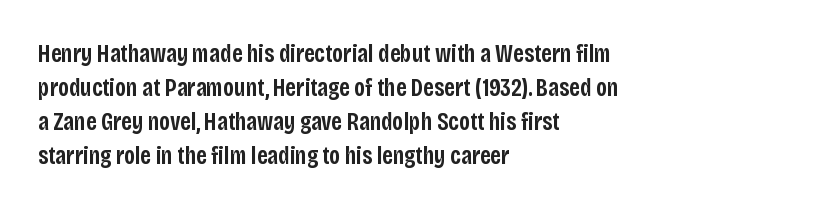
{"italic": "no", "bold": "semi", "underline": "no", "align": "left", "line_spacing": "normal", "line_spacing_ratio": 1.36, "letter_spacing": "normal", "letter_spacing_em": 0.0, "glyph_px": 25}
